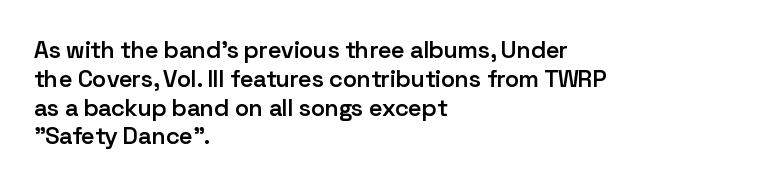
The image shows 24 px text type, upright; set left-aligned, line spacing 1.2x, normal letter spacing, not underlined.
